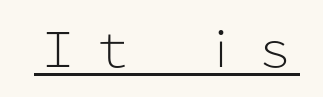
The image shows 48 px light sans-serif type, upright; set underlined; low stroke contrast and a medium x-height.
